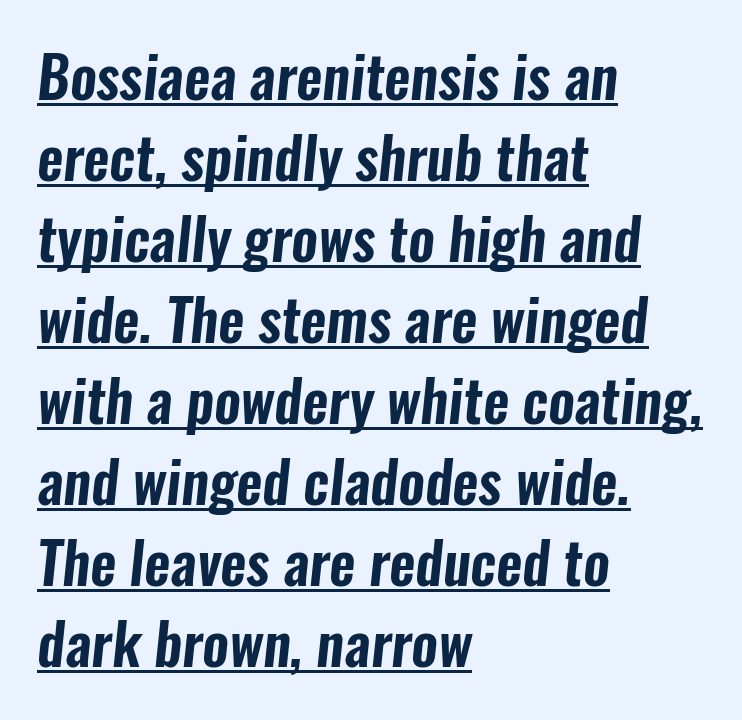
The image shows 57 px condensed sans-serif type; set left-aligned, normal line spacing (1.42x), normal letter spacing, underlined; low stroke contrast and a medium x-height.
